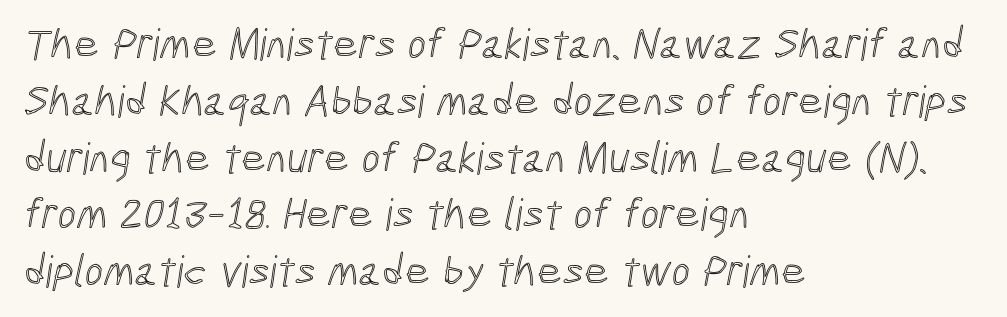
Q: Is the text underlined? A: No.
Q: How is the paragraph aligned? A: Left-aligned.
Q: Is the spacing between letters normal or unusually wide? A: Normal.
Q: Is the spacing between lines tight, normal or loose? A: Normal.
Q: Width (condensed, normal, or wide)? A: Condensed.
Q: x-height? A: Medium.
Q: Monospaced? A: No.
